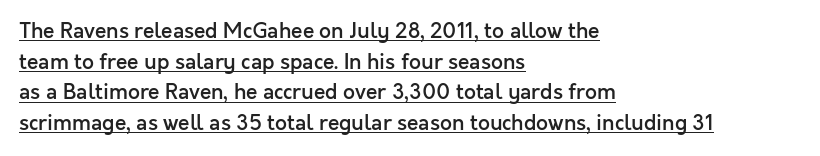
Inter-character spacing is left at the font's built-in metrics. The rendering anchors every line to the left-hand side. Every character sits straight up, as roman type does. Emphasis by weight is partial: semibold. Regular leading.
